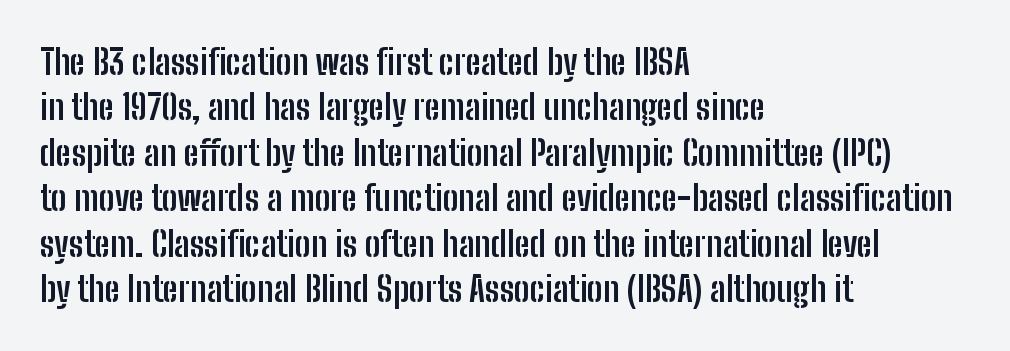
Q: Is the text bold? A: Yes.
Q: Is the text italic (slanted)? A: No, it is upright.
Q: Is the typeface a serif or a sans-serif typeface? A: Sans-serif.
Q: Is the text underlined? A: No.
Q: How is the paragraph aligned? A: Left-aligned.
Q: Is the spacing between letters normal or unusually wide? A: Normal.
Q: Is the spacing between lines tight, normal or loose? A: Normal.
Q: Width (condensed, normal, or wide)? A: Condensed.
Q: Stroke contrast? A: Low.
Q: x-height? A: Medium.
Q: Monospaced? A: No.
